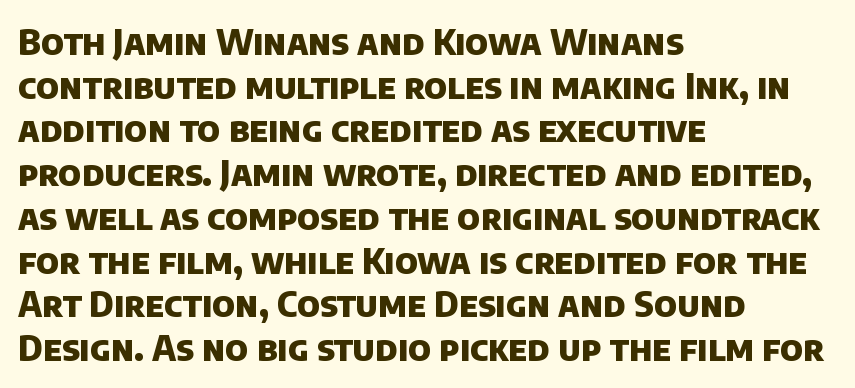
Proportional: the letters do not fall into vertical columns. Alignment: flush left. Default kerning and tracking; the words read as compact shapes. Underlining? Definitely not there. Notice how descenders clear the ascenders below comfortably — that's standard leading.
